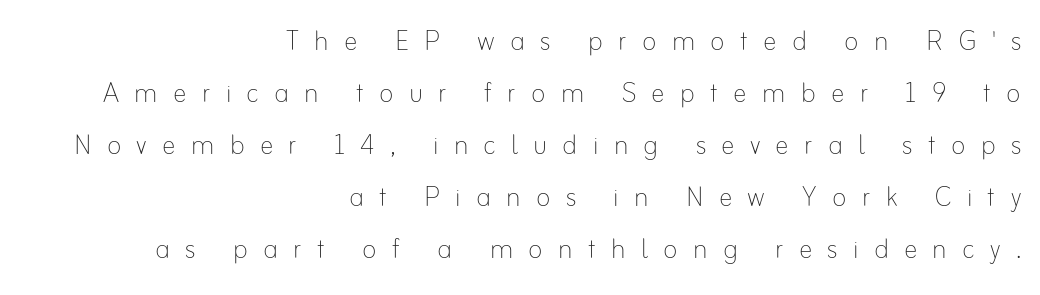
Q: Is the text bold? A: No.
Q: Is the text italic (slanted)? A: No, it is upright.
Q: Is the text underlined? A: No.
Q: How is the paragraph aligned? A: Right-aligned.
Q: Is the spacing between letters normal or unusually wide? A: Unusually wide.
Q: Is the spacing between lines tight, normal or loose? A: Normal.
Q: Width (condensed, normal, or wide)? A: Normal.
Q: Stroke contrast? A: Low.
Q: x-height? A: Small.
Q: Monospaced? A: No.
